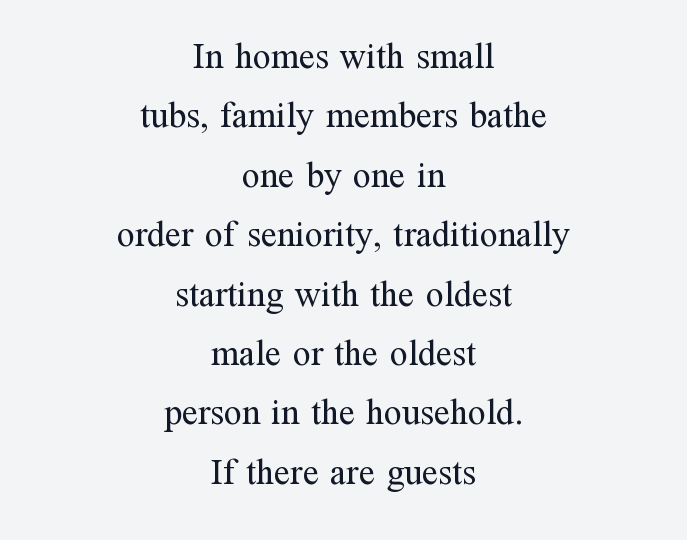
The image shows 36 px regular-weight serif type, upright; set centered, normal line spacing (1.65x), normal letter spacing, not underlined; medium stroke contrast and a medium x-height.
